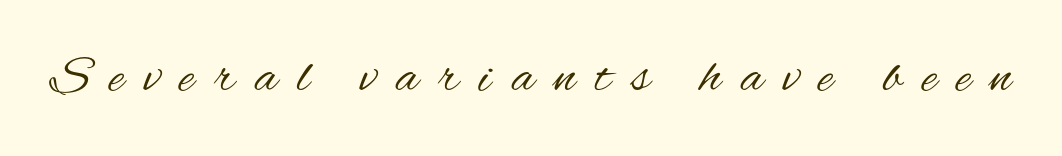
Q: Is the text bold? A: No.
Q: Is the text italic (slanted)? A: Yes.
Q: Is the typeface a serif or a sans-serif typeface? A: Sans-serif.
Q: Is the text underlined? A: No.
Q: Is the spacing between letters normal or unusually wide? A: Unusually wide.
Q: Width (condensed, normal, or wide)? A: Condensed.
Q: Stroke contrast? A: Medium.
Q: x-height? A: Small.
Q: Monospaced? A: No.
